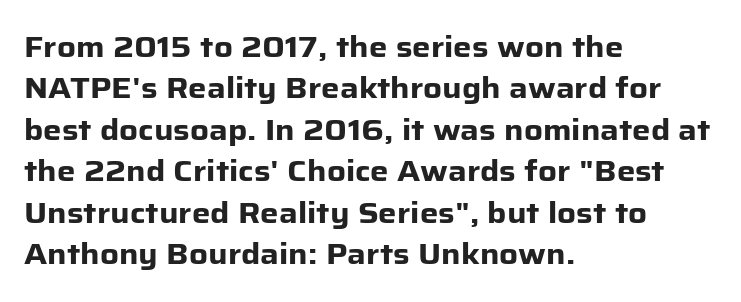
The image shows 29 px heavy sans-serif type, upright; set left-aligned, normal line spacing (1.43x), normal letter spacing, not underlined; low stroke contrast and a medium x-height.
